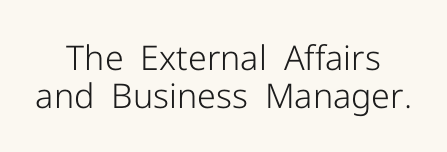
Plain, unruled lines of type. Nothing unusual about the tracking: characters are spaced as the font intends. The letters advance in unequal steps, a hallmark of proportional type. Compared with a flush-left layout, this one balances lines on the center instead.
